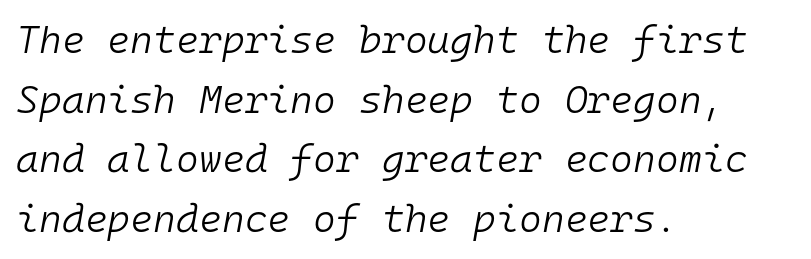
The face used here is rendered with its standard letterfit. Leading: standard. Designer's note — italics engaged. You could count columns in this text — the font is strictly monospaced. The zone under the glyphs is completely vacant. No heavy texture on the line: the type isn't bold.
